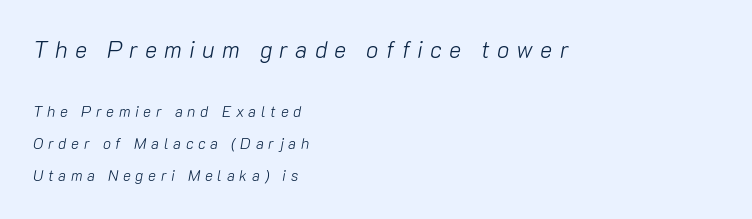
The image shows 23 px text type, italic (leaning right); set left-aligned, loose line spacing (2.15x), unusually wide letter spacing (+0.31 em), not underlined; the first (top) block is 1.53x larger.
